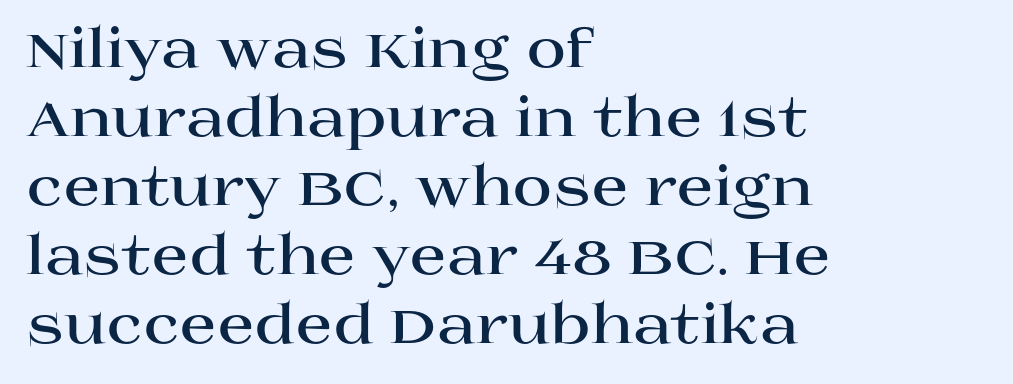
Q: Is the text bold? A: Yes.
Q: Is the text italic (slanted)? A: No, it is upright.
Q: Is the typeface a serif or a sans-serif typeface? A: Serif.
Q: Is the text underlined? A: No.
Q: How is the paragraph aligned? A: Left-aligned.
Q: Is the spacing between letters normal or unusually wide? A: Normal.
Q: Is the spacing between lines tight, normal or loose? A: Normal.
Q: Width (condensed, normal, or wide)? A: Wide.
Q: Stroke contrast? A: High.
Q: x-height? A: Large.
Q: Monospaced? A: No.
